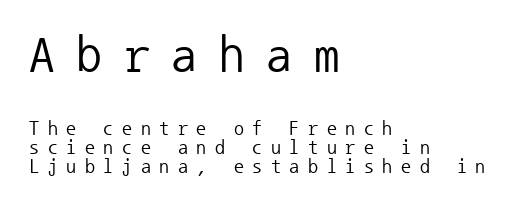
Examine the stroke ends and you'll find no serifs. The paragraph has a hard left edge and a soft right edge. The passage shown is typed in a monospace face where columns stay perfectly aligned. Is the type heavy? It reads as light-to-regular instead. It's the straight-up-and-down kind of type.
